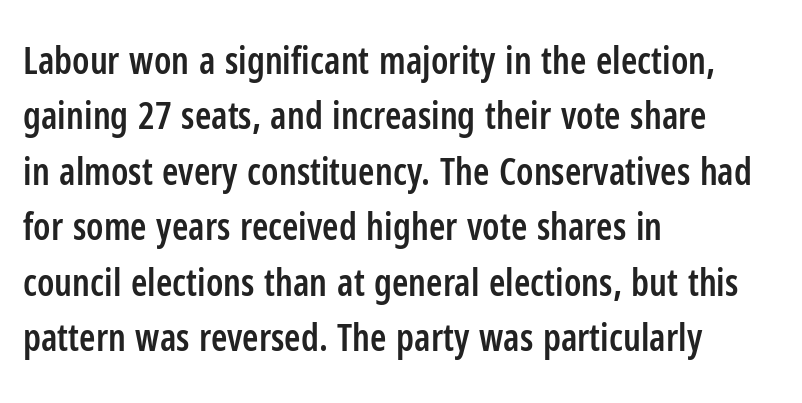
Line starts are locked; line ends wander. Every stem runs plumb, perpendicular to the baseline. A sans-serif font was chosen for this passage. How heavy is the stroke? Medium-heavy — a semibold, shy of bold. Character widths vary here, with narrow letters taking less room than wide ones. What's the leading like? Ordinary, nothing unusual.
